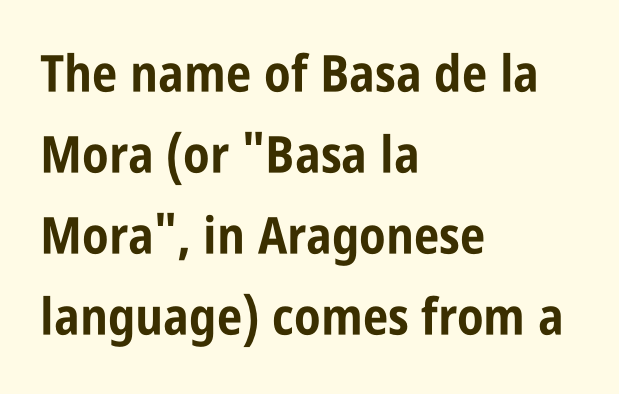
The image shows 51 px bold, condensed sans-serif type, upright; set left-aligned, normal line spacing (1.59x), normal letter spacing, not underlined; low stroke contrast and a large x-height.
